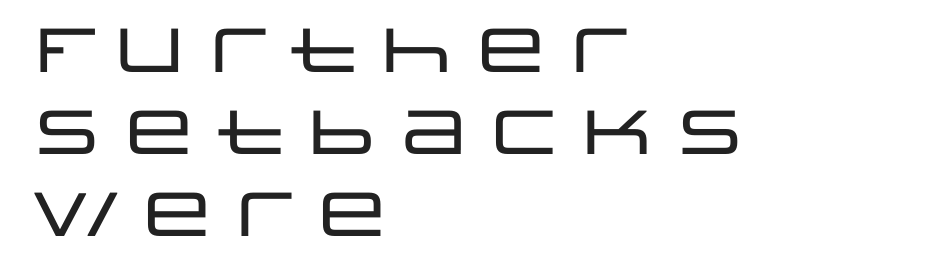
{"serif": "no", "italic": "no", "width": "wide", "stroke_contrast": "low", "x_height": "large", "monospaced": "no", "underline": "no", "align": "left", "line_spacing": "normal", "line_spacing_ratio": 1.32, "letter_spacing": "normal", "letter_spacing_em": 0.0, "glyph_px": 62}
